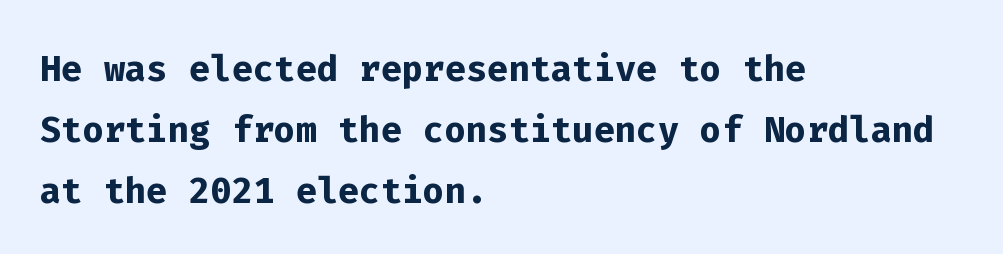
The image shows 50 px semibold sans-serif type, upright, monospaced; set left-aligned, line spacing 1.22x, normal letter spacing, not underlined; low stroke contrast and a medium x-height.
